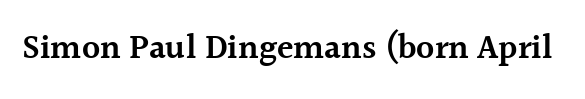
{"serif": "yes", "italic": "no", "bold": "semi", "weight": "semibold", "width": "normal", "x_height": "medium", "monospaced": "no", "underline": "no", "letter_spacing": "normal", "letter_spacing_em": 0.0, "glyph_px": 34}
